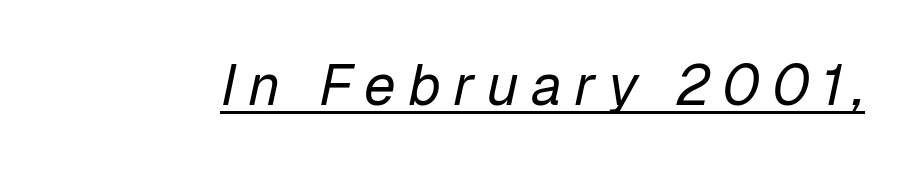
The image shows 57 px regular-weight type, italic (leaning right); set unusually wide letter spacing (+0.21 em), underlined; low stroke contrast and a medium x-height.
